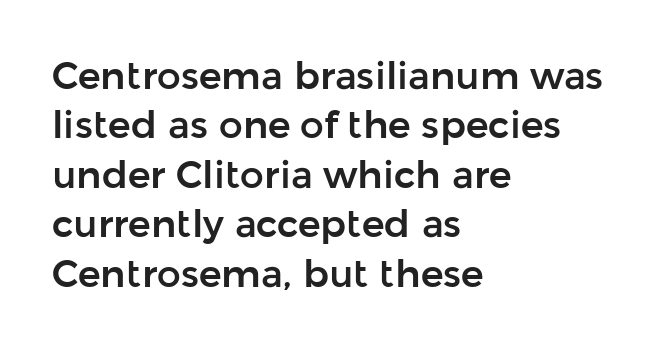
The image shows 38 px sans-serif type, upright; set left-aligned, normal line spacing (1.3x), normal letter spacing, not underlined; low stroke contrast and a medium x-height.
